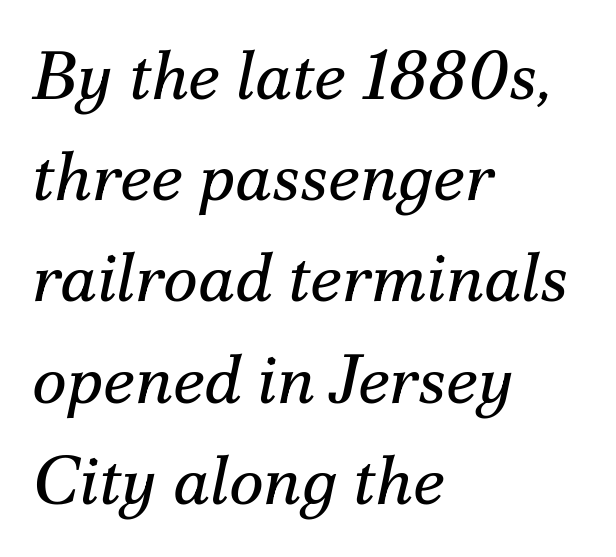
Unbolded letterforms with no extra heft. The letters are slanted; this is an italic face. These lines are composed in type with serifs. This sample is left-justified, so line endings fall wherever the words run out.
